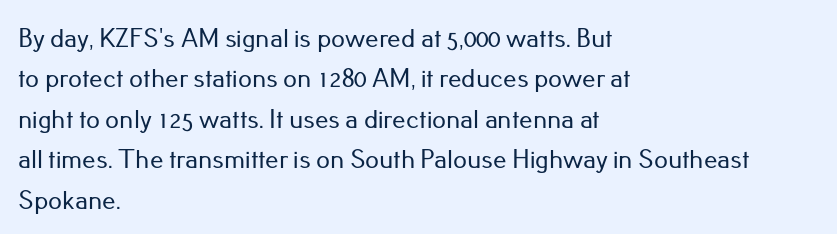
Q: Is the text italic (slanted)? A: No, it is upright.
Q: Is the text underlined? A: No.
Q: How is the paragraph aligned? A: Left-aligned.
Q: Is the spacing between letters normal or unusually wide? A: Normal.
Q: Is the spacing between lines tight, normal or loose? A: Normal.
